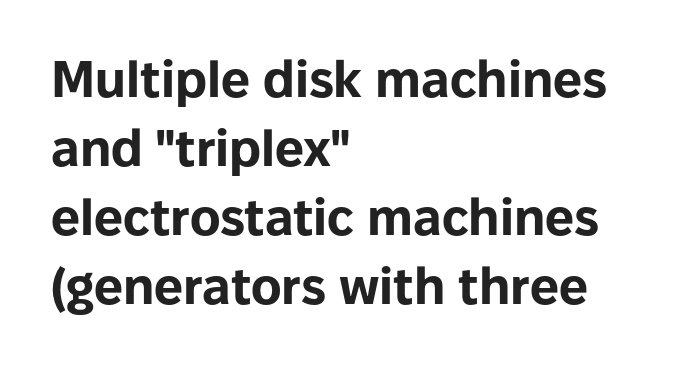
The image shows 51 px bold sans-serif type, upright; set left-aligned, normal line spacing (1.35x), normal letter spacing, not underlined; low stroke contrast and a medium x-height.
